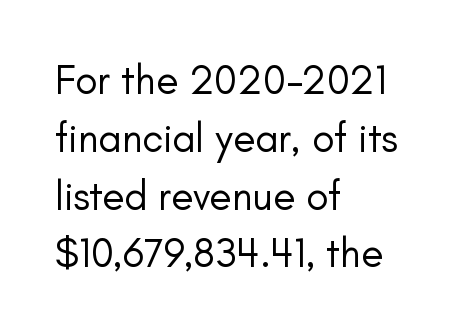
Q: Is the text bold? A: No.
Q: Is the text italic (slanted)? A: No, it is upright.
Q: Is the typeface a serif or a sans-serif typeface? A: Sans-serif.
Q: Is the text underlined? A: No.
Q: How is the paragraph aligned? A: Left-aligned.
Q: Is the spacing between letters normal or unusually wide? A: Normal.
Q: Is the spacing between lines tight, normal or loose? A: Normal.
Q: Width (condensed, normal, or wide)? A: Normal.
Q: Stroke contrast? A: Low.
Q: x-height? A: Small.
Q: Monospaced? A: No.
